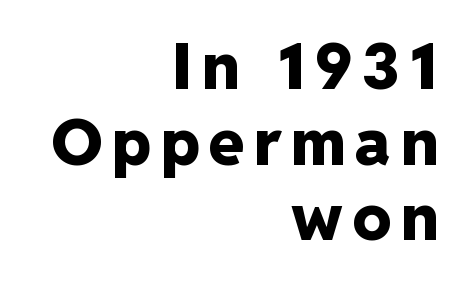
{"serif": "no", "italic": "no", "bold": "yes", "weight": "heavy", "width": "normal", "stroke_contrast": "low", "x_height": "medium", "monospaced": "no", "underline": "no", "align": "right", "line_spacing_ratio": 1.18, "glyph_px": 64}
